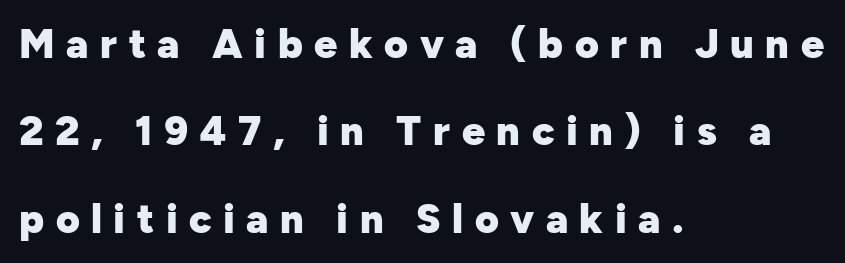
The image shows 41 px heavy sans-serif type, upright; set left-aligned, loose line spacing (2.13x), unusually wide letter spacing (+0.28 em), not underlined; low stroke contrast and a medium x-height.
